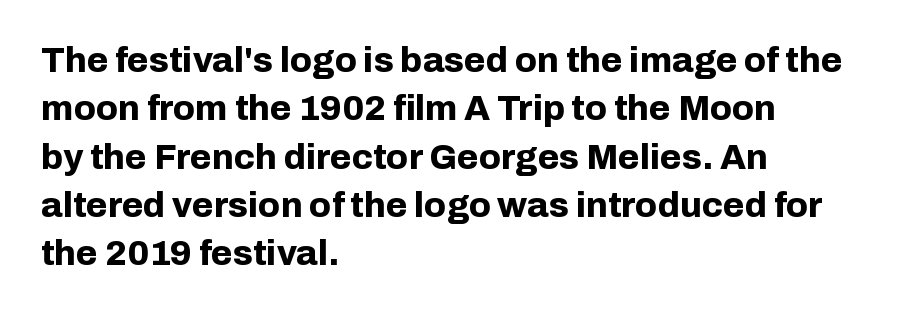
The image shows 35 px bold sans-serif type, upright; set left-aligned, normal line spacing (1.38x), normal letter spacing, not underlined; low stroke contrast and a medium x-height.
